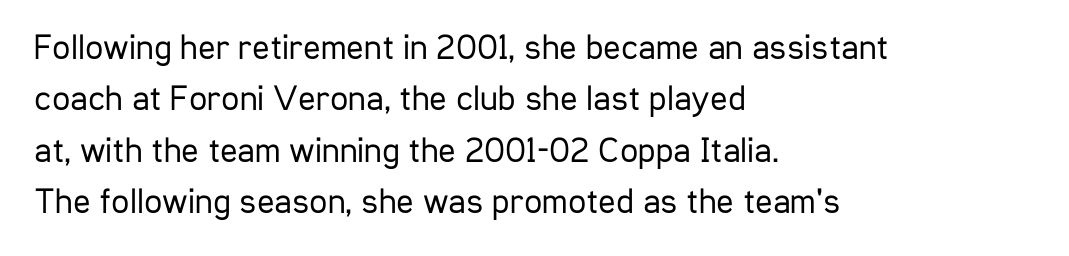
Q: Is the text bold? A: No.
Q: Is the text italic (slanted)? A: No, it is upright.
Q: Is the typeface a serif or a sans-serif typeface? A: Sans-serif.
Q: Is the text underlined? A: No.
Q: How is the paragraph aligned? A: Left-aligned.
Q: Is the spacing between letters normal or unusually wide? A: Normal.
Q: Is the spacing between lines tight, normal or loose? A: Normal.
Q: Width (condensed, normal, or wide)? A: Condensed.
Q: Stroke contrast? A: Low.
Q: x-height? A: Medium.
Q: Monospaced? A: No.
